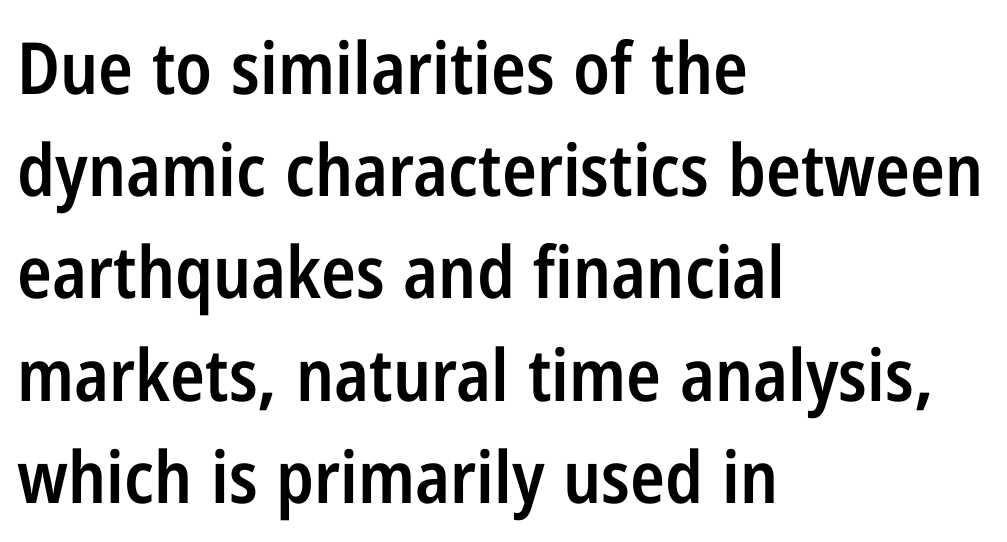
The image shows 72 px semibold, condensed sans-serif type, upright; set left-aligned, normal line spacing (1.42x), normal letter spacing, not underlined; low stroke contrast and a medium x-height.
